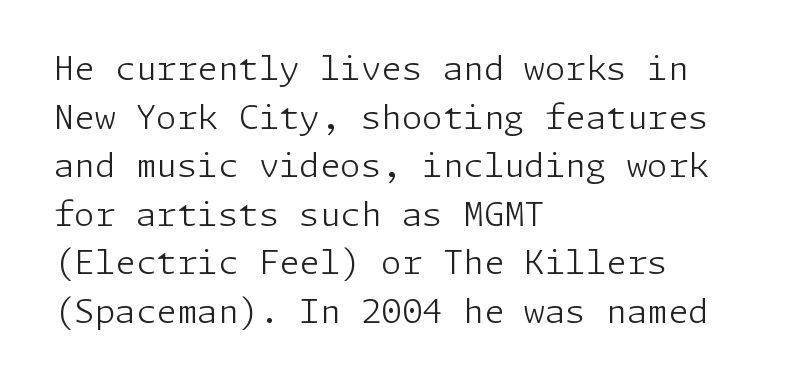
{"serif": "no", "italic": "no", "bold": "no", "weight": "light", "width": "normal", "stroke_contrast": "low", "x_height": "medium", "underline": "no", "align": "left", "line_spacing": "normal", "line_spacing_ratio": 1.47, "letter_spacing": "normal", "letter_spacing_em": 0.0, "glyph_px": 33}
